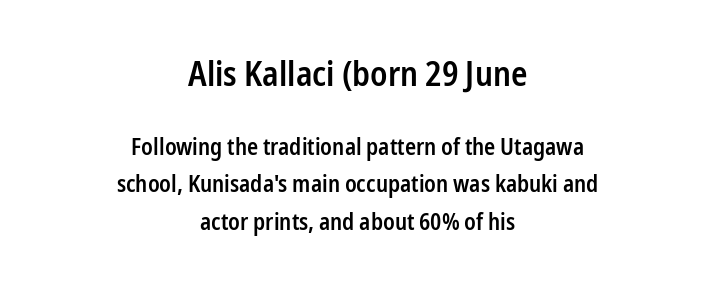
Typesetter's note: demi weight, one step under bold. Style check: upright. Plain, unruled lines of type. Between one letter and the next there's only the usual sliver of space. Font category for this specimen: sans-serif. In CSS terms this would be text-align: center.
